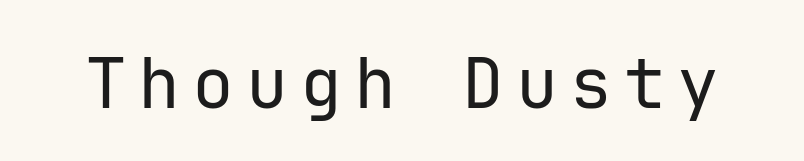
{"serif": "no", "italic": "no", "bold": "no", "weight": "regular", "width": "normal", "stroke_contrast": "low", "x_height": "medium", "monospaced": "yes", "underline": "no", "glyph_px": 70}
